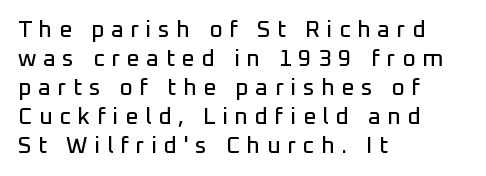
{"italic": "no", "underline": "no", "align": "left", "line_spacing": "normal", "line_spacing_ratio": 1.26, "letter_spacing": "wide", "letter_spacing_em": 0.29, "glyph_px": 23}
